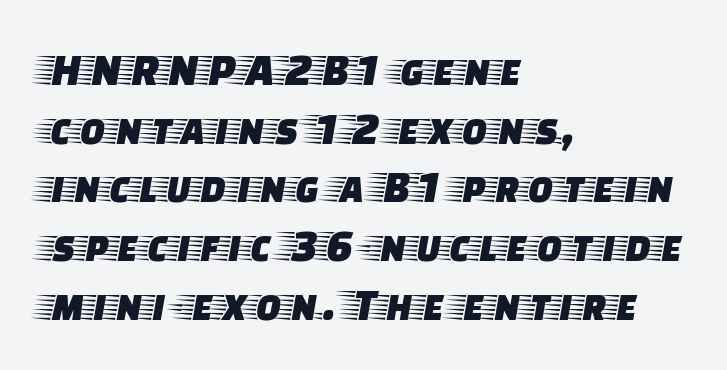
Notice how descenders clear the ascenders below comfortably — that's standard leading. Think of a printed novel: that variable character pitch is what you see here. Descenders hang freely into open space. Compared with typical body copy, the letter spacing here is the same. If you drew a ruler down the left edge, every line would touch it.
